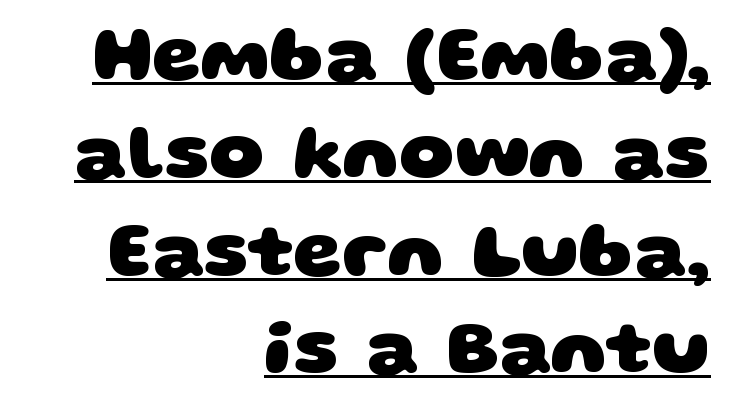
The image shows 77 px heavy, wide sans-serif type; set right-aligned, normal line spacing (1.27x), normal letter spacing, underlined; low stroke contrast and a large x-height.
